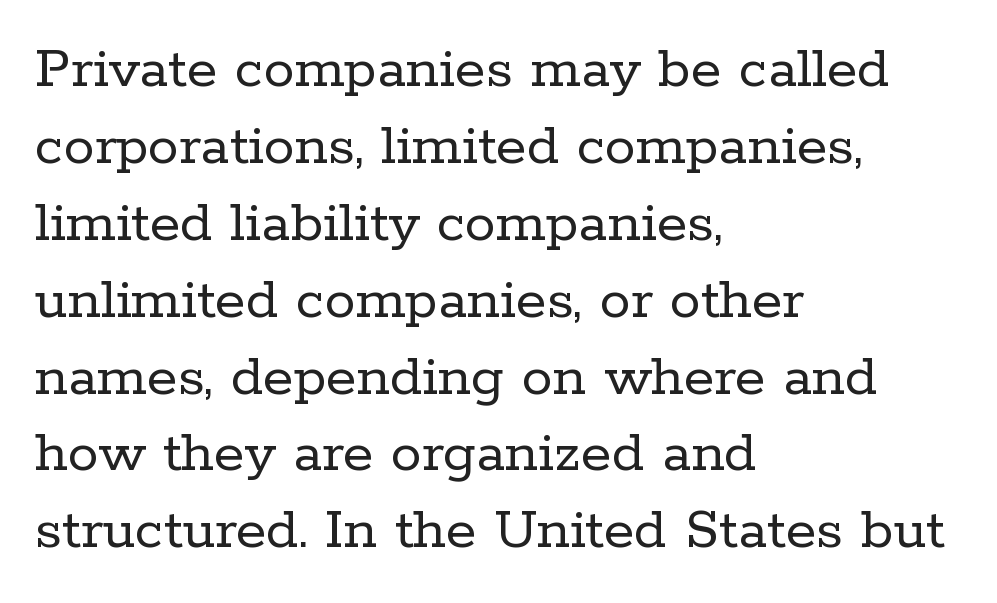
The image shows 62 px regular-weight serif type, upright; set left-aligned, line spacing 1.24x, normal letter spacing, not underlined; low stroke contrast and a medium x-height.
